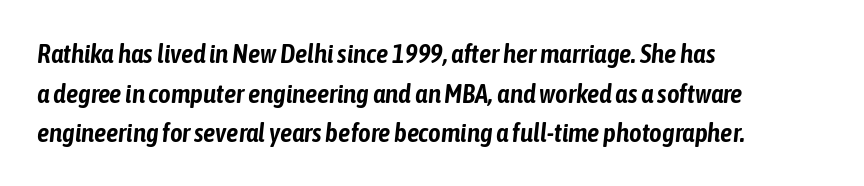
{"italic": "yes", "lean": "right", "slant_degrees": 6, "underline": "no", "align": "left", "line_spacing": "normal", "line_spacing_ratio": 1.47, "letter_spacing": "normal", "letter_spacing_em": 0.0, "glyph_px": 27}
